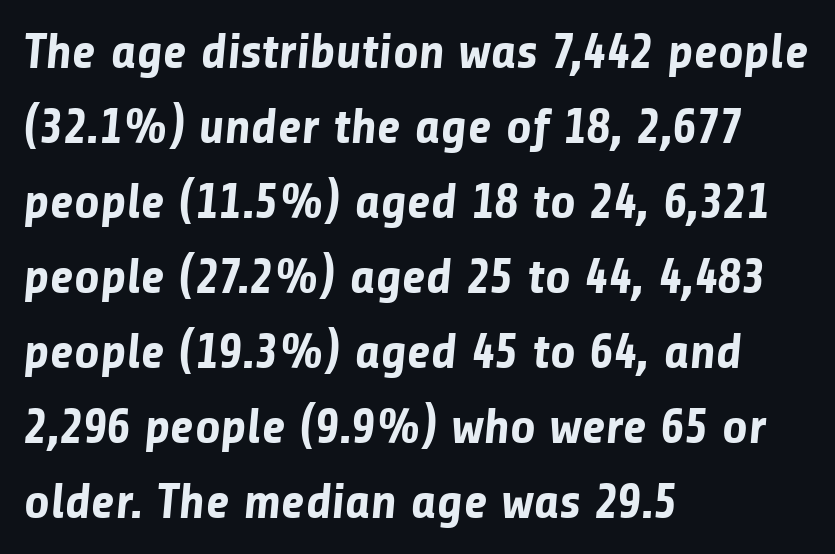
The image shows 50 px bold sans-serif type; set left-aligned, normal line spacing (1.5x), normal letter spacing, not underlined; low stroke contrast and a medium x-height.
